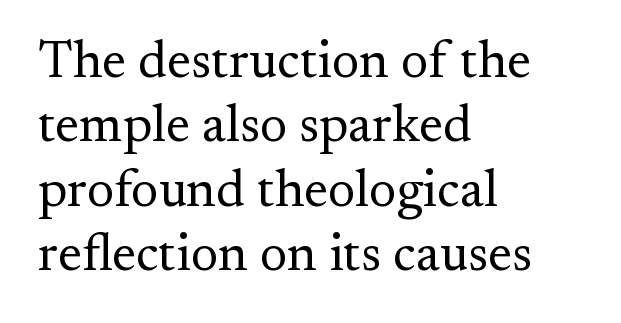
Q: Is the text bold? A: No.
Q: Is the text italic (slanted)? A: No, it is upright.
Q: Is the typeface a serif or a sans-serif typeface? A: Serif.
Q: Is the text underlined? A: No.
Q: How is the paragraph aligned? A: Left-aligned.
Q: Is the spacing between letters normal or unusually wide? A: Normal.
Q: Width (condensed, normal, or wide)? A: Normal.
Q: Stroke contrast? A: Medium.
Q: x-height? A: Small.
Q: Monospaced? A: No.
